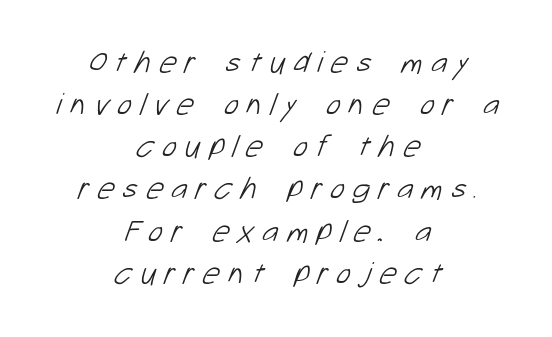
The image shows 31 px light sans-serif type; set centered, normal line spacing (1.36x), unusually wide letter spacing (+0.26 em), not underlined; low stroke contrast and a medium x-height.
